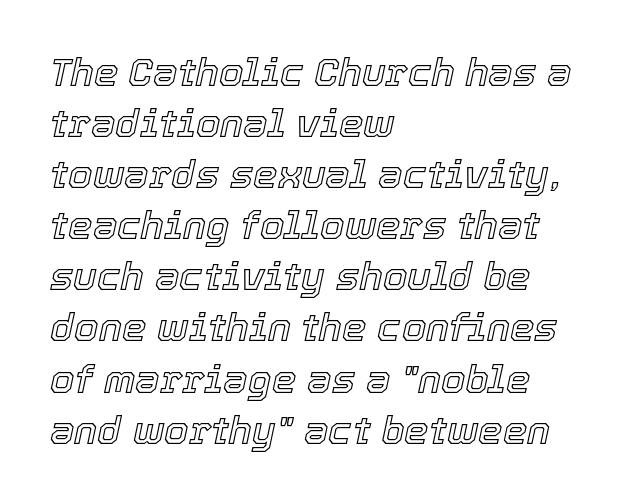
{"italic": "yes", "lean": "right", "slant_degrees": 12, "width": "normal", "x_height": "medium", "monospaced": "no", "underline": "no", "align": "left", "line_spacing": "normal", "line_spacing_ratio": 1.31, "letter_spacing": "normal", "letter_spacing_em": 0.0, "glyph_px": 39}
